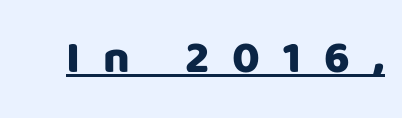
Q: Is the text italic (slanted)? A: No, it is upright.
Q: Is the typeface a serif or a sans-serif typeface? A: Sans-serif.
Q: Is the text underlined? A: Yes.
Q: Is the spacing between letters normal or unusually wide? A: Unusually wide.
Q: Width (condensed, normal, or wide)? A: Normal.
Q: Stroke contrast? A: Low.
Q: x-height? A: Large.
Q: Monospaced? A: No.
